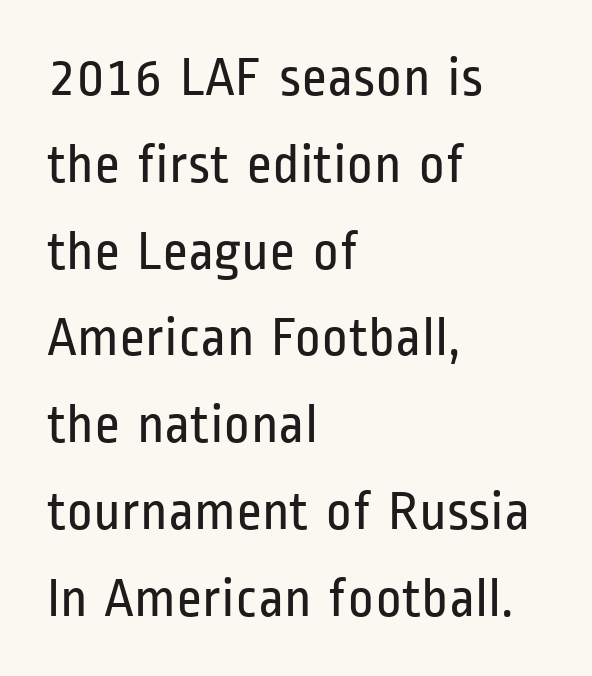
The image shows 56 px regular-weight, condensed sans-serif type, upright; set left-aligned, normal line spacing (1.55x), normal letter spacing, not underlined; low stroke contrast and a medium x-height.
